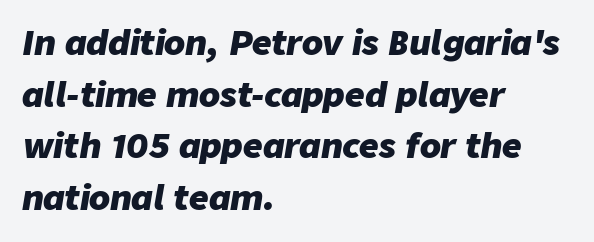
{"italic": "yes", "lean": "right", "slant_degrees": 9, "bold": "yes", "weight": "heavy", "width": "normal", "stroke_contrast": "low", "x_height": "medium", "monospaced": "no", "underline": "no", "align": "left", "line_spacing": "normal", "line_spacing_ratio": 1.52, "letter_spacing": "normal", "letter_spacing_em": 0.0, "glyph_px": 34}
